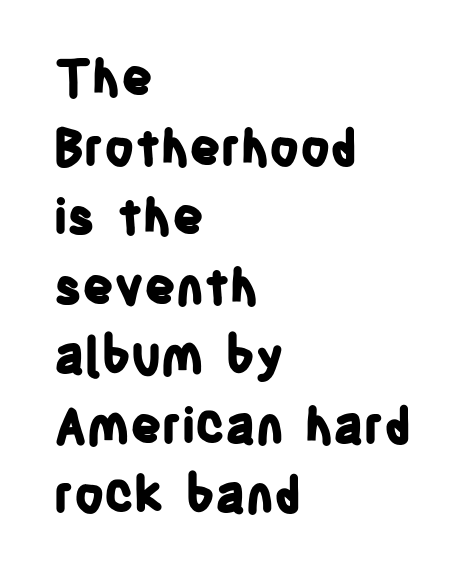
The image shows 49 px bold, condensed sans-serif type, upright; set left-aligned, normal line spacing (1.42x), normal letter spacing, not underlined; low stroke contrast and a large x-height.
